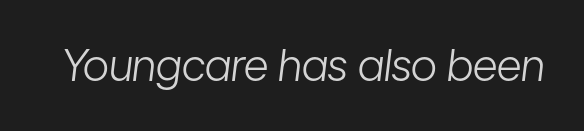
The characters are drawn with everyday or finer stroke widths. Nobody drew a line under any word here. Each letter keeps its own natural width here, so spacing adapts to shape. The tracking reads as untouched default to a designer's eye. The axis of the letterforms is tilted away from vertical.
